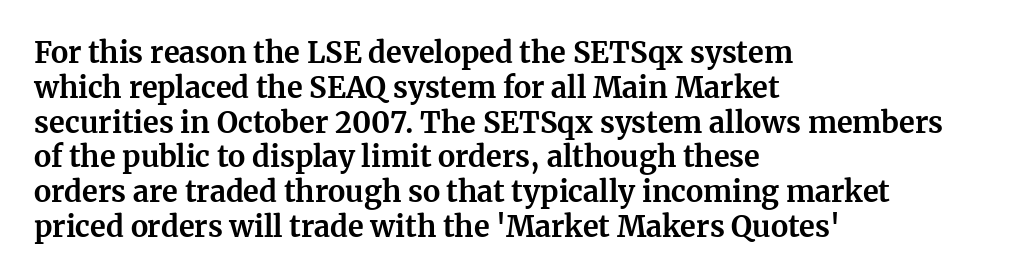
The image shows 29 px bold serif type, upright; set left-aligned, line spacing 1.2x, normal letter spacing, not underlined; medium stroke contrast and a medium x-height.
